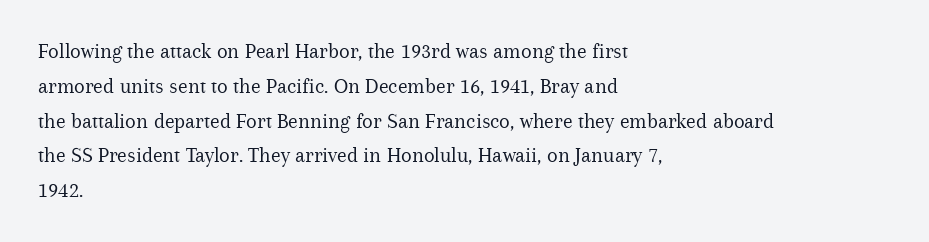
The image shows 22 px text type, upright; set left-aligned, normal line spacing (1.58x), normal letter spacing, not underlined.
